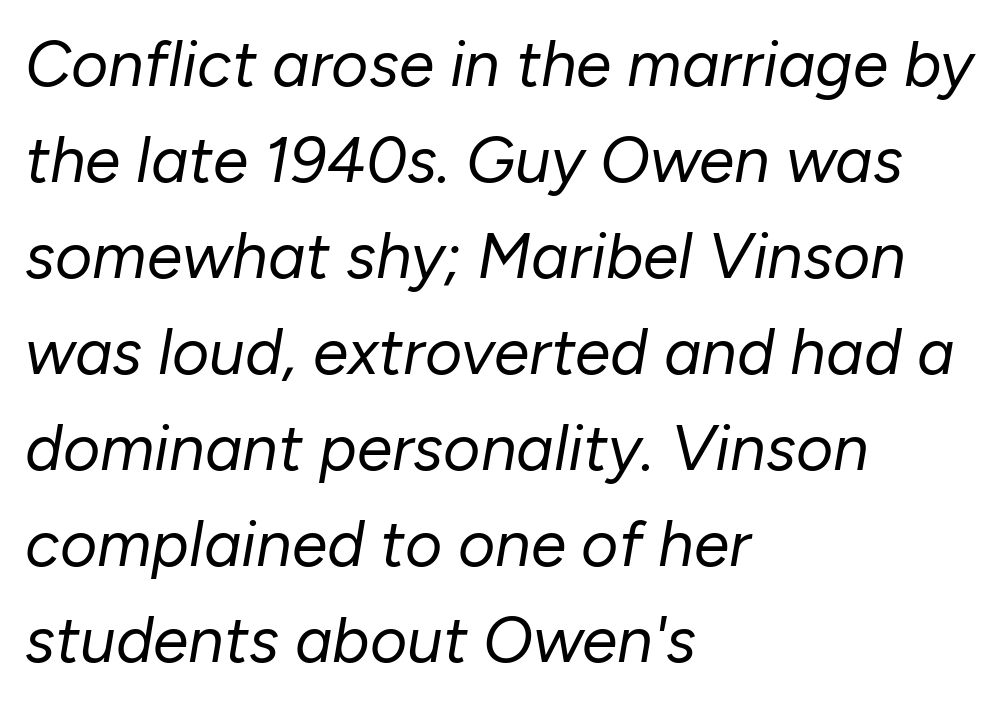
Decoration check: the copy has no underline. The font's italic variant was chosen for this text. The rendering anchors every line to the left-hand side. Is the type heavy? It reads as light-to-regular instead.
